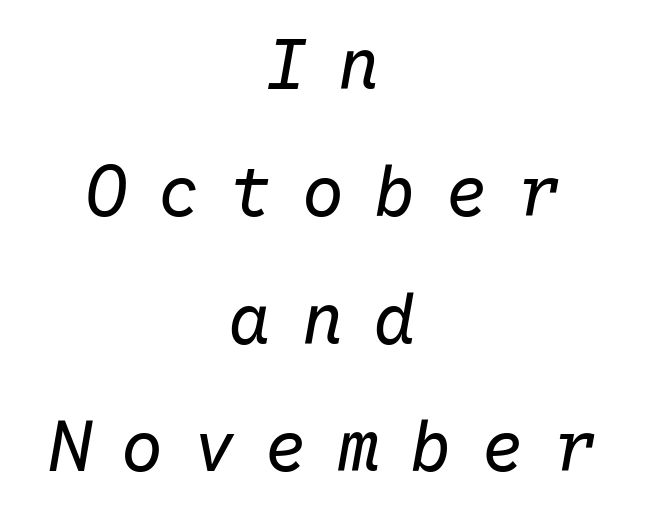
{"italic": "yes", "lean": "right", "slant_degrees": 10, "bold": "no", "weight": "regular", "width": "normal", "stroke_contrast": "low", "x_height": "medium", "monospaced": "yes", "underline": "no", "align": "center", "line_spacing_ratio": 1.82, "letter_spacing": "wide", "letter_spacing_em": 0.43, "glyph_px": 70}
